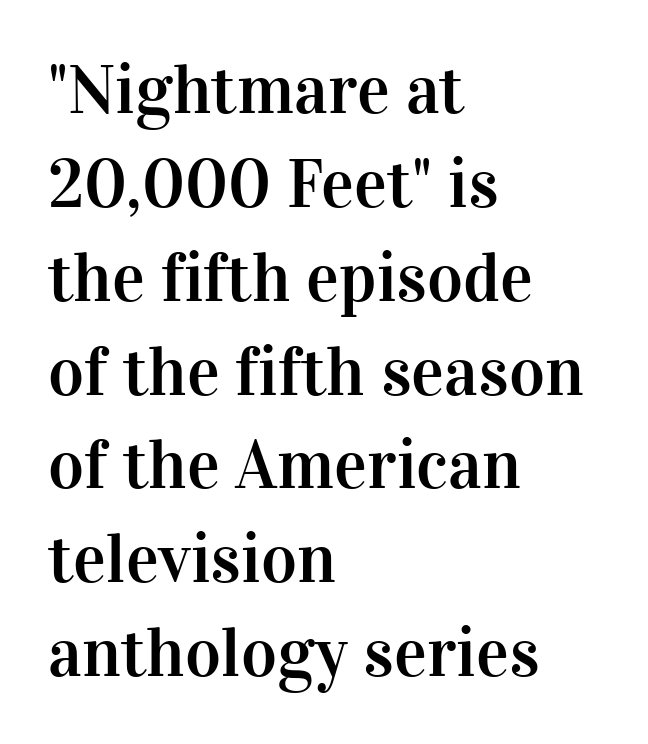
Horizontal bands of white between lines are of average thickness. A typesetter would call this zero additional tracking. The gap between lines stays unmarked. Italic? Not at all — the glyphs are vertical. This rendering uses left alignment, leaving the right contour irregular.
